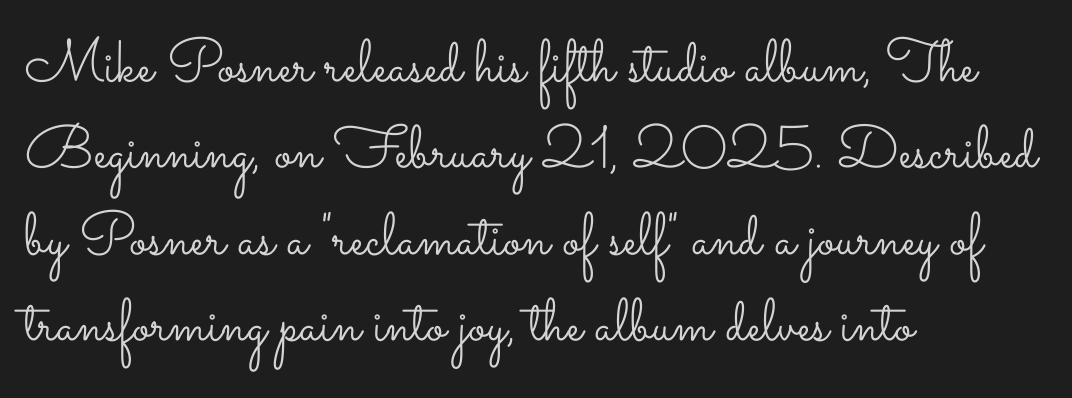
{"bold": "no", "weight": "light", "width": "wide", "stroke_contrast": "low", "x_height": "small", "monospaced": "no", "underline": "no", "align": "left", "line_spacing": "normal", "line_spacing_ratio": 1.44, "letter_spacing": "normal", "letter_spacing_em": 0.0, "glyph_px": 60}
